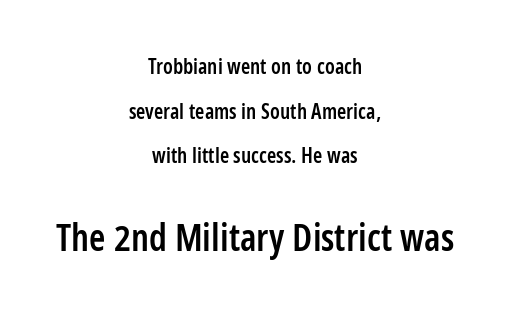
The image shows 37 px semibold, condensed sans-serif type, upright; set centered, loose line spacing (2.12x), normal letter spacing, not underlined; the second (bottom) block is 1.76x larger; low stroke contrast and a medium x-height.
